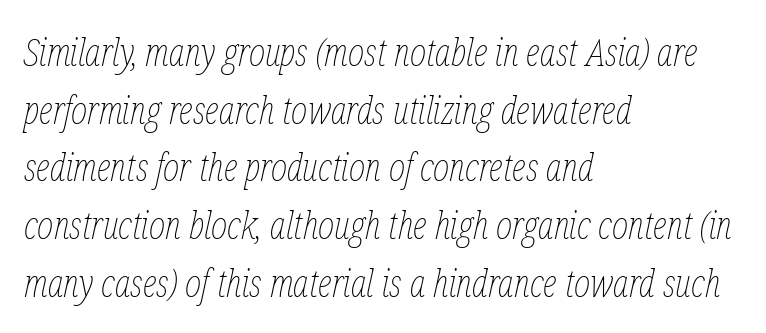
Q: Is the text bold? A: No.
Q: Is the text italic (slanted)? A: Yes, it leans right by about 12 degrees.
Q: Is the text underlined? A: No.
Q: How is the paragraph aligned? A: Left-aligned.
Q: Is the spacing between letters normal or unusually wide? A: Normal.
Q: Is the spacing between lines tight, normal or loose? A: Normal.
Q: Width (condensed, normal, or wide)? A: Condensed.
Q: Stroke contrast? A: Low.
Q: x-height? A: Medium.
Q: Monospaced? A: No.
